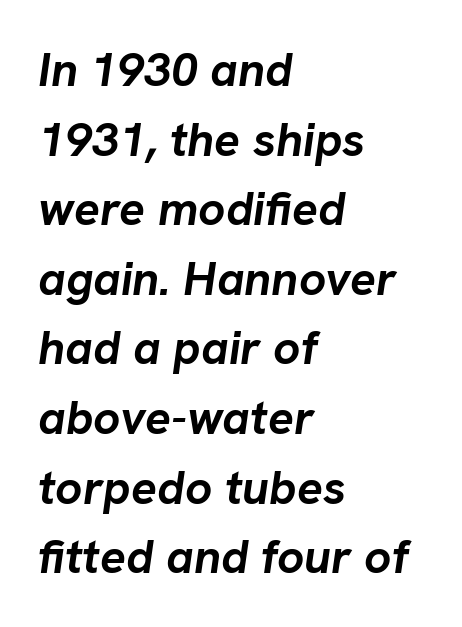
{"italic": "yes", "lean": "right", "slant_degrees": 8, "bold": "yes", "weight": "semibold", "width": "normal", "stroke_contrast": "low", "x_height": "medium", "monospaced": "no", "underline": "no", "align": "left", "line_spacing": "normal", "line_spacing_ratio": 1.45, "letter_spacing": "normal", "letter_spacing_em": 0.0, "glyph_px": 48}
